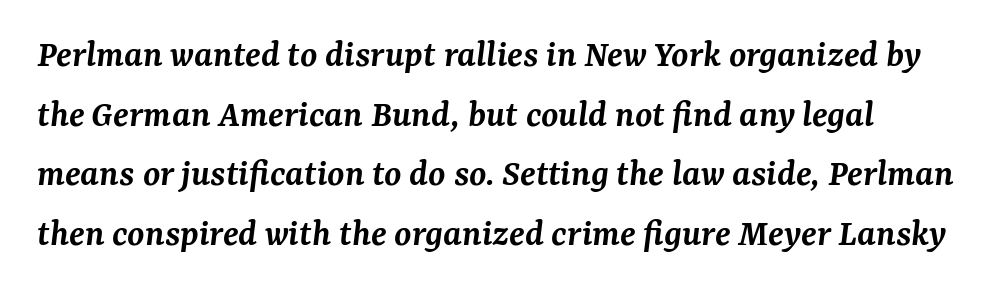
The image shows 39 px semibold serif type, italic (leaning right); set normal line spacing (1.53x), normal letter spacing, not underlined; medium stroke contrast and a medium x-height.
